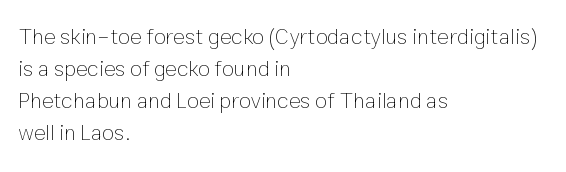
The image shows 22 px text type, upright; set left-aligned, normal line spacing (1.46x), normal letter spacing, not underlined.
